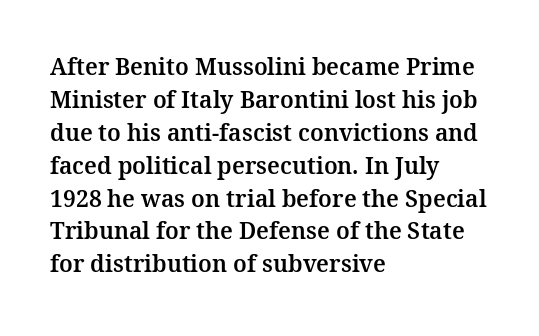
Q: Is the text italic (slanted)? A: No, it is upright.
Q: Is the text underlined? A: No.
Q: How is the paragraph aligned? A: Left-aligned.
Q: Is the spacing between letters normal or unusually wide? A: Normal.
Q: Is the spacing between lines tight, normal or loose? A: Normal.
